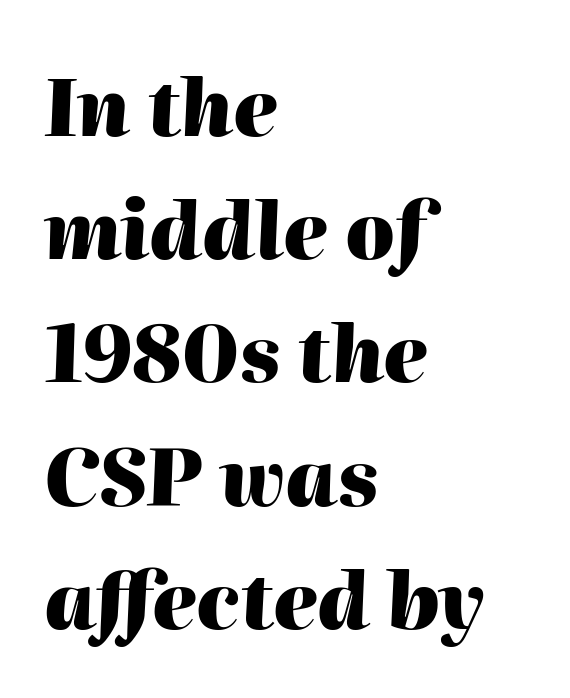
{"italic": "yes", "lean": "right", "slant_degrees": 2, "bold": "yes", "weight": "heavy", "width": "normal", "stroke_contrast": "high", "x_height": "medium", "monospaced": "no", "underline": "no", "align": "left", "line_spacing": "normal", "line_spacing_ratio": 1.58, "letter_spacing": "normal", "letter_spacing_em": 0.0, "glyph_px": 78}
